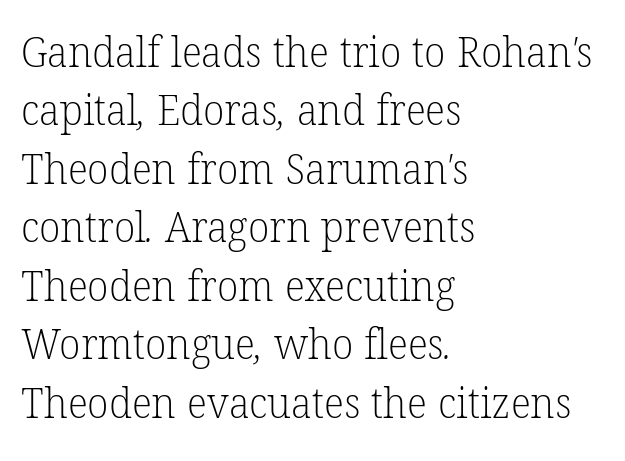
Character widths vary here, with narrow letters taking less room than wide ones. This is not heavy type; no bold has been used. The face used here is seriffed, in the tradition of book romans. Each line starts at the same left margin while the right side varies. The glyphs are unaccompanied by any horizontal stroke below them. Vertical spacing — default.
